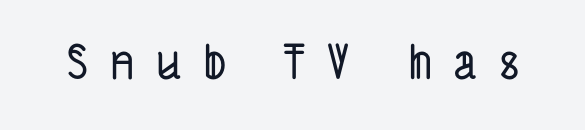
A typesetter would label this face a sans. The baseline area is clear. Here the designer chose a conventional face with non-uniform glyph widths. This sample uses expanded letter spacing, leaving extra air between glyphs.
